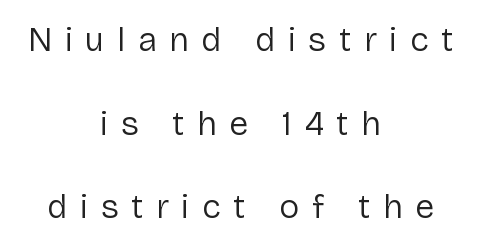
{"serif": "no", "italic": "no", "bold": "no", "weight": "regular", "width": "normal", "stroke_contrast": "low", "x_height": "medium", "monospaced": "no", "underline": "no", "align": "center", "line_spacing": "loose", "line_spacing_ratio": 2.46, "letter_spacing": "wide", "letter_spacing_em": 0.37, "glyph_px": 34}
